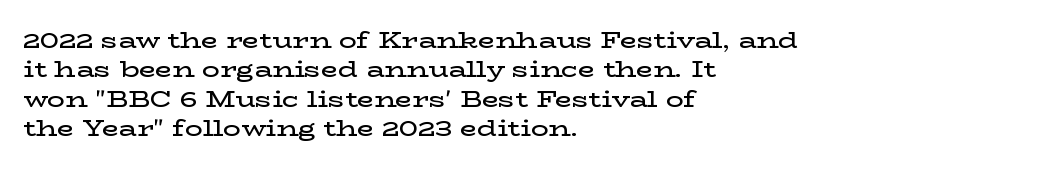
Q: Is the text bold? A: Semi-bold.
Q: Is the text italic (slanted)? A: No, it is upright.
Q: Is the text underlined? A: No.
Q: How is the paragraph aligned? A: Left-aligned.
Q: Is the spacing between letters normal or unusually wide? A: Normal.
Q: Is the spacing between lines tight, normal or loose? A: Normal.
